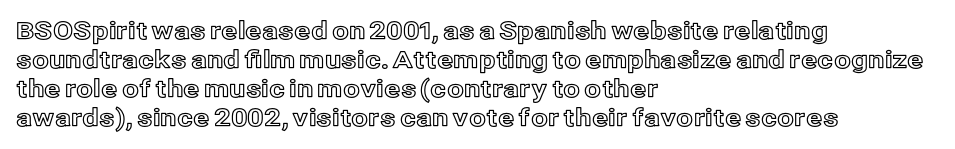
The image shows 24 px text type, upright; set left-aligned, line spacing 1.21x, normal letter spacing, not underlined.
